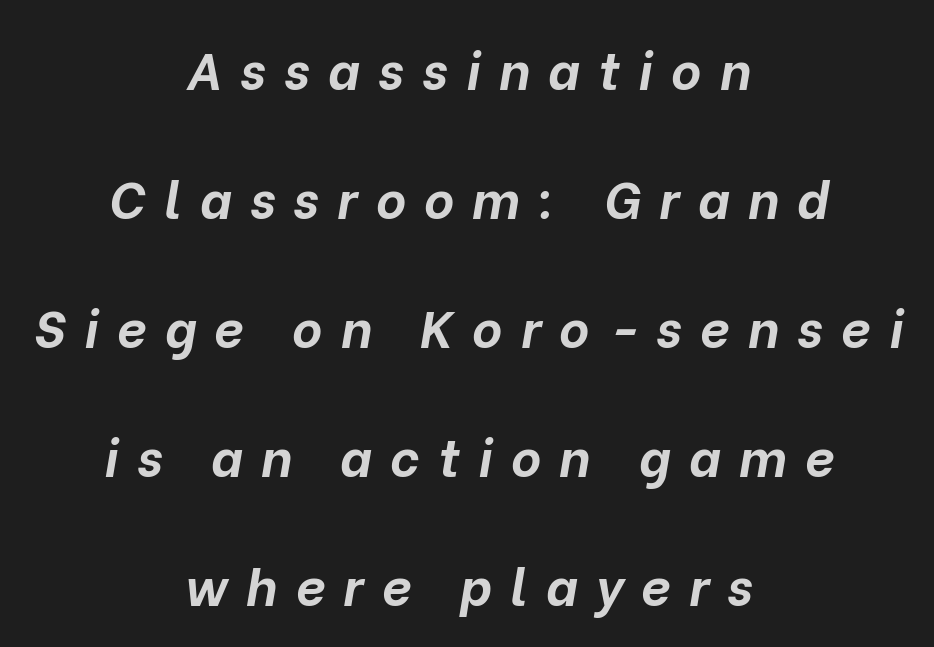
The image shows 52 px bold type, italic (leaning right); set centered, loose line spacing (2.48x), unusually wide letter spacing (+0.35 em), not underlined; low stroke contrast and a medium x-height.
